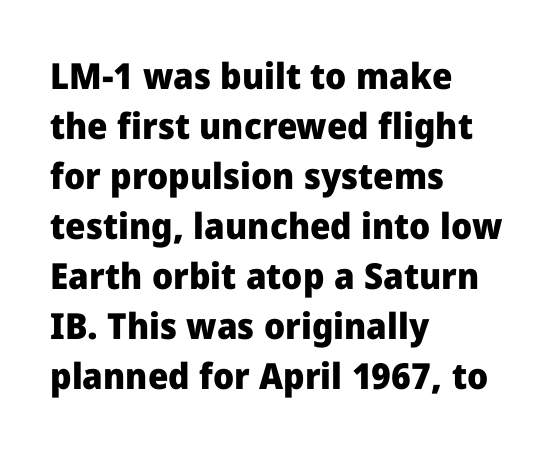
Q: Is the text bold? A: Yes.
Q: Is the text italic (slanted)? A: No, it is upright.
Q: Is the typeface a serif or a sans-serif typeface? A: Sans-serif.
Q: Is the text underlined? A: No.
Q: How is the paragraph aligned? A: Left-aligned.
Q: Is the spacing between letters normal or unusually wide? A: Normal.
Q: Is the spacing between lines tight, normal or loose? A: Normal.
Q: Width (condensed, normal, or wide)? A: Normal.
Q: Stroke contrast? A: Low.
Q: x-height? A: Medium.
Q: Monospaced? A: No.
